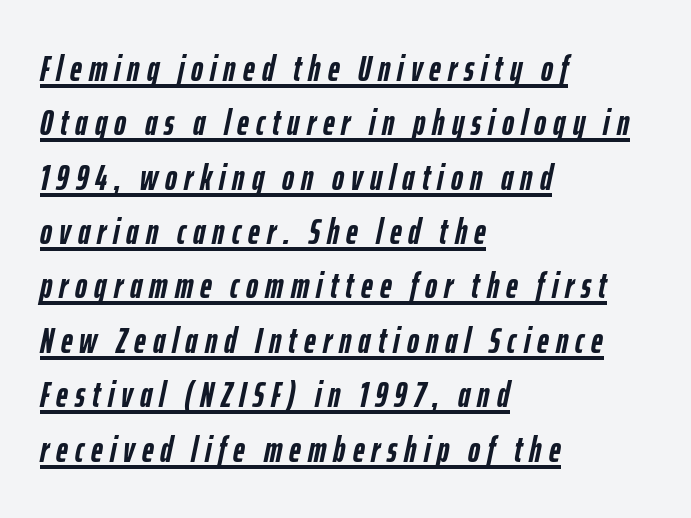
The image shows 36 px semibold, condensed type, italic (leaning right); set left-aligned, normal line spacing (1.51x), unusually wide letter spacing (+0.2 em), underlined; low stroke contrast and a medium x-height.
